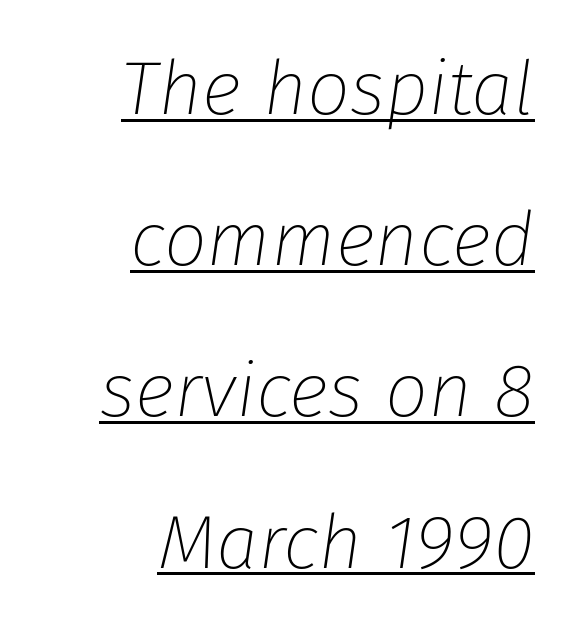
The image shows 76 px thin type, italic (leaning right); set right-aligned, loose line spacing (1.99x), normal letter spacing, underlined; low stroke contrast and a medium x-height.
